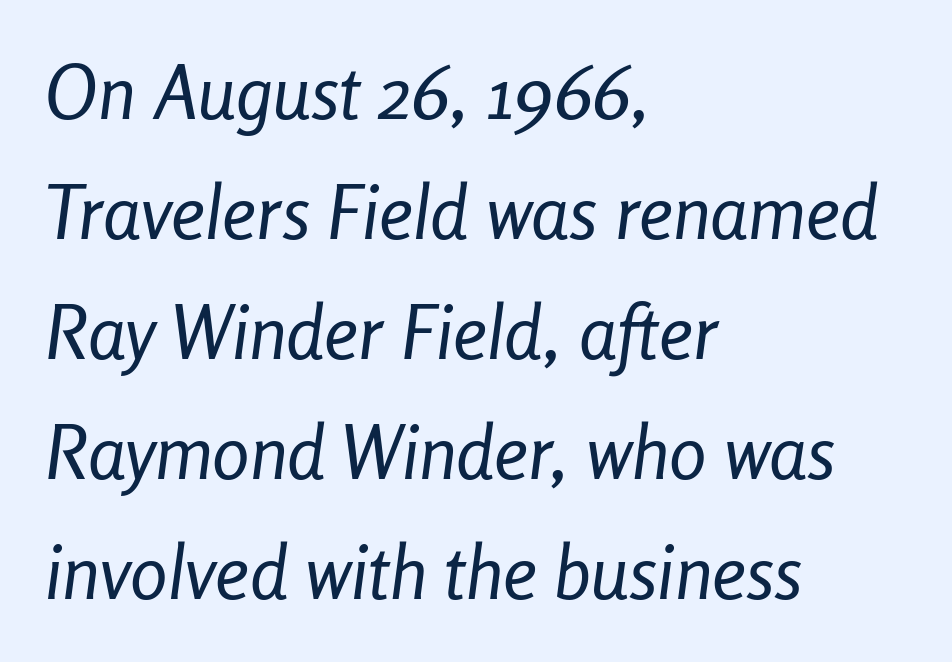
The image shows 75 px regular-weight, condensed type, italic (leaning right); set left-aligned, normal line spacing (1.6x), normal letter spacing, not underlined; low stroke contrast and a medium x-height.
